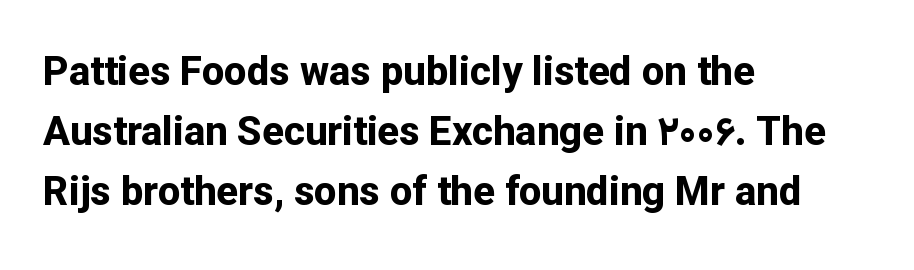
The image shows 40 px bold sans-serif type, upright; set left-aligned, normal line spacing (1.5x), normal letter spacing, not underlined; low stroke contrast and a medium x-height.
